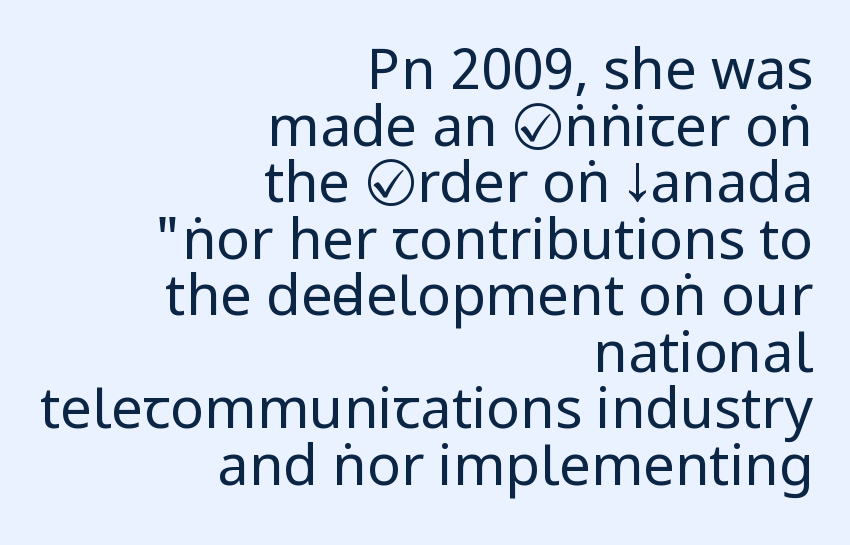
Q: Is the text bold? A: No.
Q: Is the text italic (slanted)? A: No, it is upright.
Q: Is the typeface a serif or a sans-serif typeface? A: Sans-serif.
Q: Is the text underlined? A: No.
Q: How is the paragraph aligned? A: Right-aligned.
Q: Is the spacing between letters normal or unusually wide? A: Normal.
Q: Is the spacing between lines tight, normal or loose? A: Tight.
Q: Width (condensed, normal, or wide)? A: Condensed.
Q: Stroke contrast? A: Low.
Q: x-height? A: Large.
Q: Monospaced? A: No.
